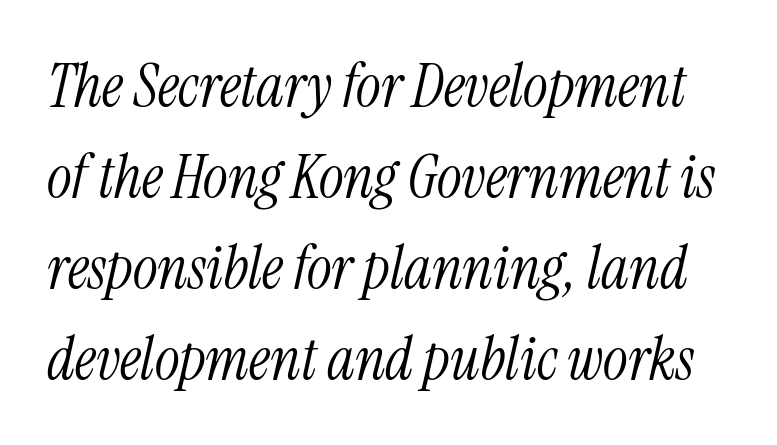
The horizontal fit of the characters is conventional and even. This sample has the flowing, uneven cadence of proportional lettering. A normal amount of white space separates one row of letters from the next. Letters have the restrained weight of plain body copy at most. Nobody drew a line under any word here.
